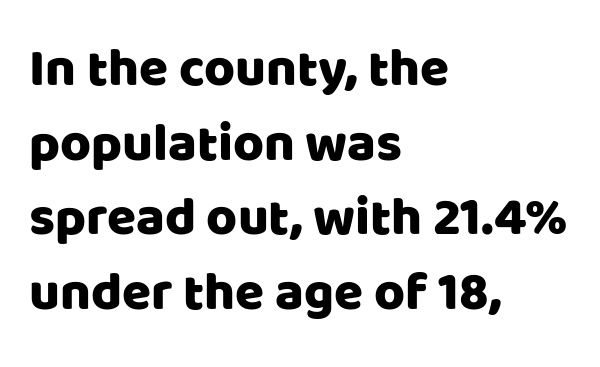
The image shows 53 px sans-serif type, upright; set left-aligned, normal line spacing (1.41x), normal letter spacing, not underlined; low stroke contrast and a large x-height.
